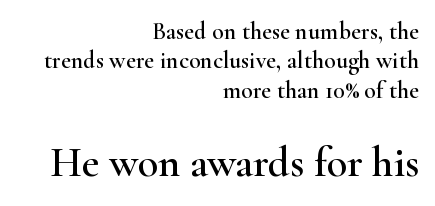
{"serif": "yes", "italic": "no", "width": "wide", "stroke_contrast": "high", "x_height": "small", "monospaced": "no", "underline": "no", "align": "right", "line_spacing_ratio": 1.22, "letter_spacing": "normal", "letter_spacing_em": 0.0, "larger_block": "second", "size_ratio": 1.75, "glyph_px": 42}
